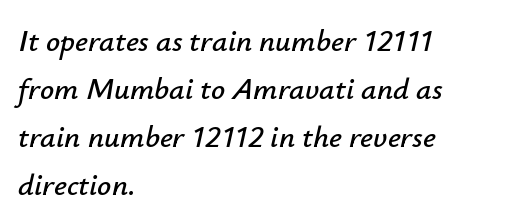
Q: Is the text italic (slanted)? A: Yes, it leans right by about 12 degrees.
Q: Is the text underlined? A: No.
Q: How is the paragraph aligned? A: Left-aligned.
Q: Is the spacing between letters normal or unusually wide? A: Normal.
Q: Is the spacing between lines tight, normal or loose? A: Normal.
Q: Width (condensed, normal, or wide)? A: Normal.
Q: Stroke contrast? A: Low.
Q: x-height? A: Small.
Q: Monospaced? A: No.
